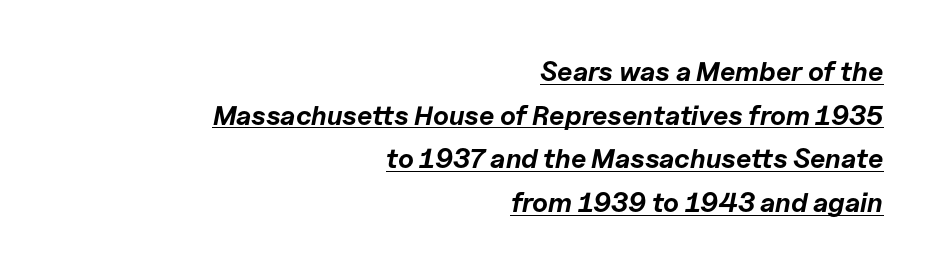
Q: Is the text bold? A: Yes.
Q: Is the text italic (slanted)? A: Yes, it leans right by about 11 degrees.
Q: Is the text underlined? A: Yes.
Q: How is the paragraph aligned? A: Right-aligned.
Q: Is the spacing between letters normal or unusually wide? A: Normal.
Q: Is the spacing between lines tight, normal or loose? A: Normal.
